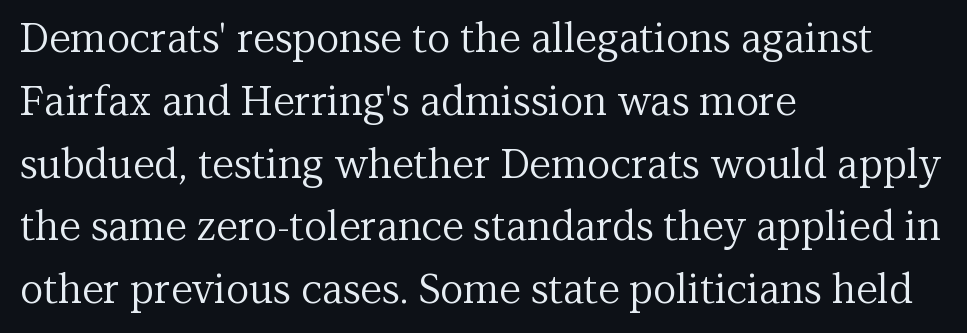
The image shows 40 px regular-weight serif type, upright; set left-aligned, normal line spacing (1.57x), normal letter spacing, not underlined; medium stroke contrast and a medium x-height.
